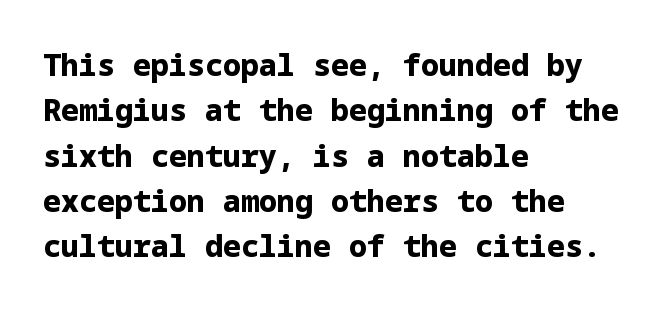
{"serif": "no", "italic": "no", "bold": "yes", "weight": "bold", "width": "normal", "stroke_contrast": "low", "x_height": "medium", "underline": "no", "align": "left", "line_spacing": "normal", "line_spacing_ratio": 1.51, "letter_spacing": "normal", "letter_spacing_em": 0.0, "glyph_px": 30}
